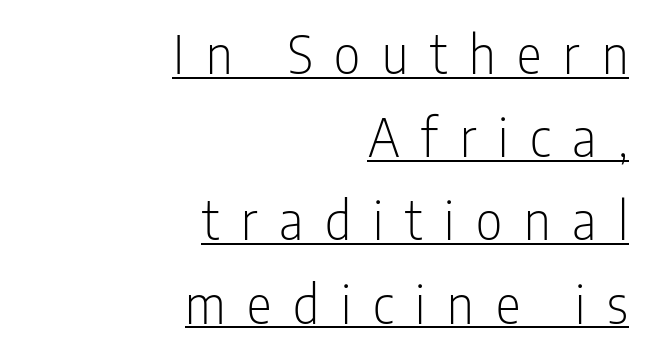
{"serif": "no", "italic": "no", "bold": "no", "weight": "light", "width": "condensed", "stroke_contrast": "low", "x_height": "medium", "monospaced": "no", "underline": "yes", "align": "right", "line_spacing": "normal", "line_spacing_ratio": 1.6, "letter_spacing": "wide", "letter_spacing_em": 0.42, "glyph_px": 52}
